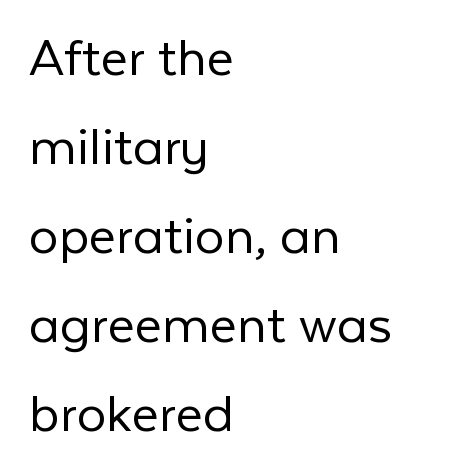
Q: Is the text bold? A: No.
Q: Is the text italic (slanted)? A: No, it is upright.
Q: Is the typeface a serif or a sans-serif typeface? A: Sans-serif.
Q: Is the text underlined? A: No.
Q: How is the paragraph aligned? A: Left-aligned.
Q: Is the spacing between letters normal or unusually wide? A: Normal.
Q: Is the spacing between lines tight, normal or loose? A: Normal.
Q: Width (condensed, normal, or wide)? A: Normal.
Q: Stroke contrast? A: Low.
Q: x-height? A: Medium.
Q: Monospaced? A: No.
